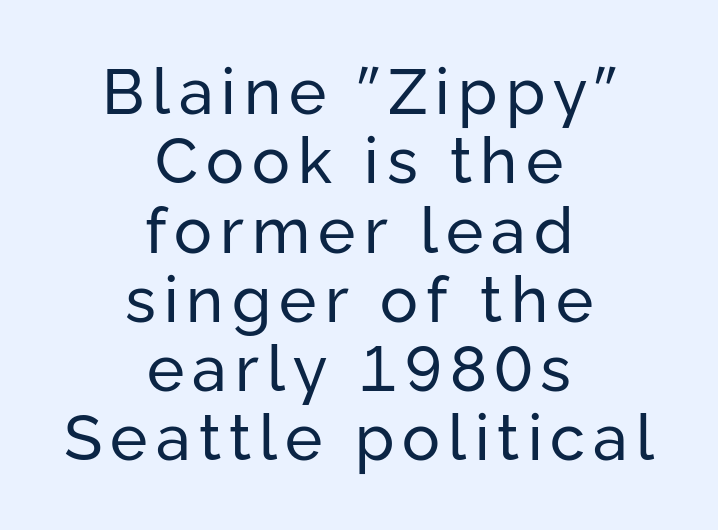
Vertical stems look standard width or narrower in stroke. Descenders are the only things crossing below the line. The lines are packed closely together with very little leading. Neither beginnings nor endings align; midpoints do. Spacing verdict: proportional, widths tailored to each character.
